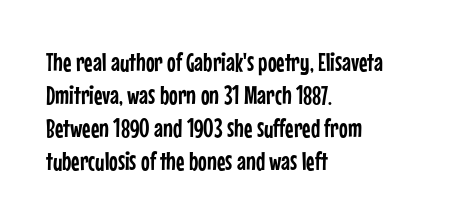
Q: Is the text italic (slanted)? A: No, it is upright.
Q: Is the text underlined? A: No.
Q: How is the paragraph aligned? A: Left-aligned.
Q: Is the spacing between letters normal or unusually wide? A: Normal.
Q: Is the spacing between lines tight, normal or loose? A: Normal.
